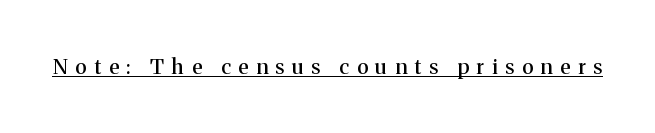
{"italic": "no", "underline": "yes", "letter_spacing": "wide", "letter_spacing_em": 0.37, "glyph_px": 21}
